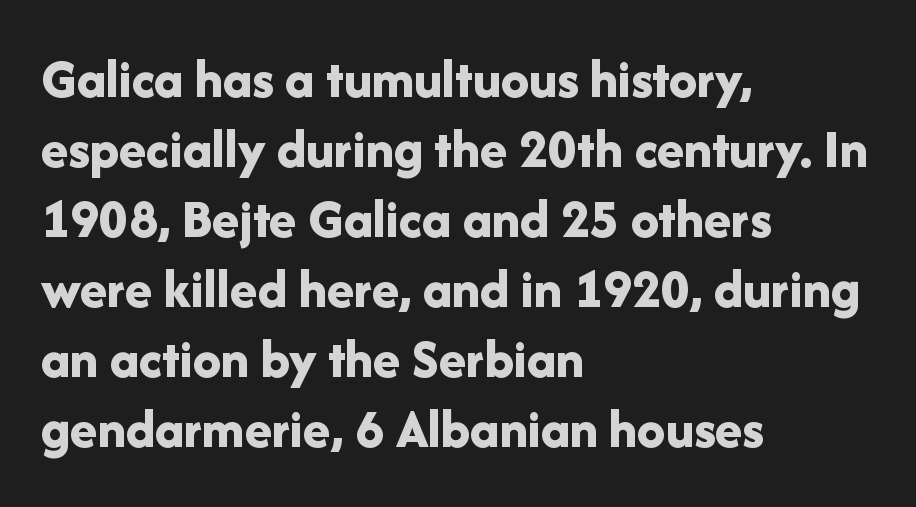
Q: Is the text bold? A: Yes.
Q: Is the text italic (slanted)? A: No, it is upright.
Q: Is the typeface a serif or a sans-serif typeface? A: Sans-serif.
Q: Is the text underlined? A: No.
Q: How is the paragraph aligned? A: Left-aligned.
Q: Is the spacing between letters normal or unusually wide? A: Normal.
Q: Is the spacing between lines tight, normal or loose? A: Normal.
Q: Width (condensed, normal, or wide)? A: Normal.
Q: Stroke contrast? A: Low.
Q: x-height? A: Medium.
Q: Monospaced? A: No.
